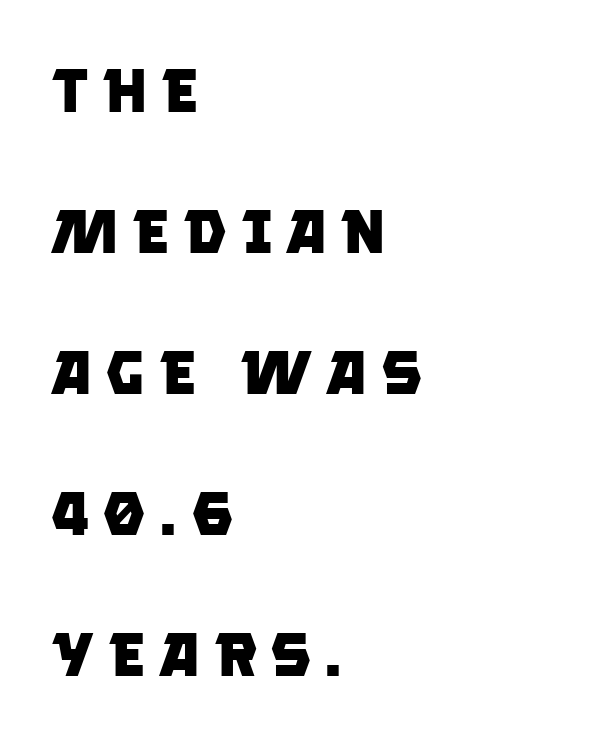
Q: Is the text bold? A: Yes.
Q: Is the typeface a serif or a sans-serif typeface? A: Sans-serif.
Q: Is the text underlined? A: No.
Q: How is the paragraph aligned? A: Left-aligned.
Q: Is the spacing between letters normal or unusually wide? A: Unusually wide.
Q: Is the spacing between lines tight, normal or loose? A: Loose.
Q: Width (condensed, normal, or wide)? A: Normal.
Q: Stroke contrast? A: Low.
Q: x-height? A: Large.
Q: Monospaced? A: No.
